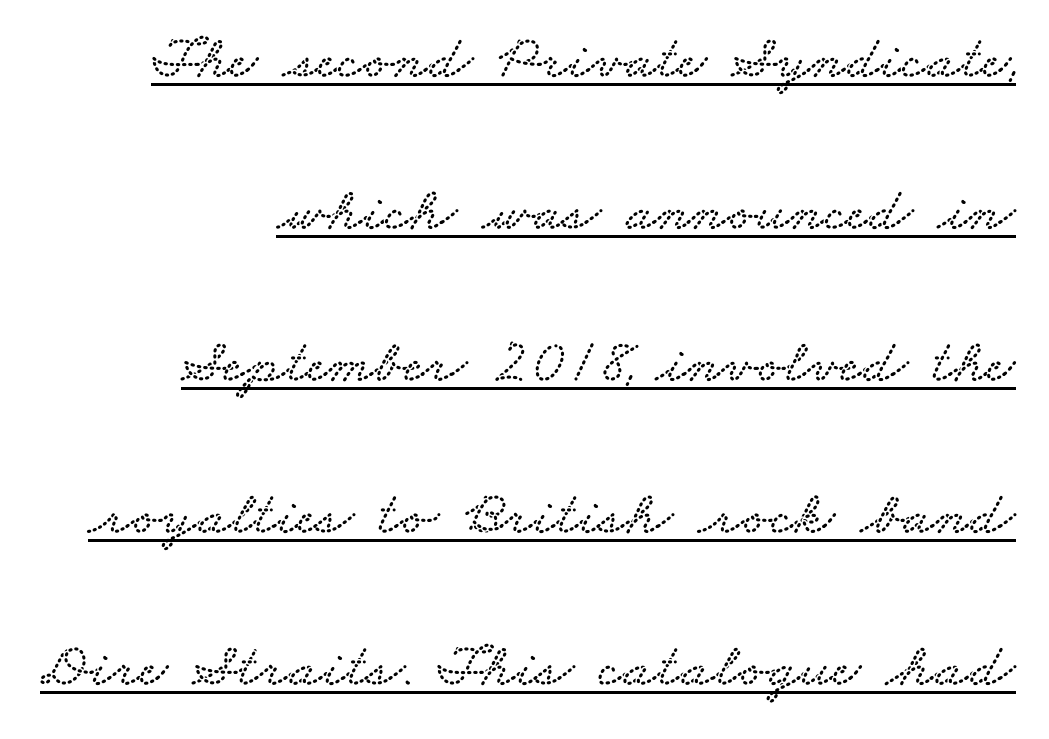
Q: Is the typeface a serif or a sans-serif typeface? A: Serif.
Q: Is the text underlined? A: Yes.
Q: How is the paragraph aligned? A: Right-aligned.
Q: Is the spacing between letters normal or unusually wide? A: Normal.
Q: Is the spacing between lines tight, normal or loose? A: Loose.
Q: Width (condensed, normal, or wide)? A: Wide.
Q: Stroke contrast? A: Low.
Q: x-height? A: Small.
Q: Monospaced? A: No.
